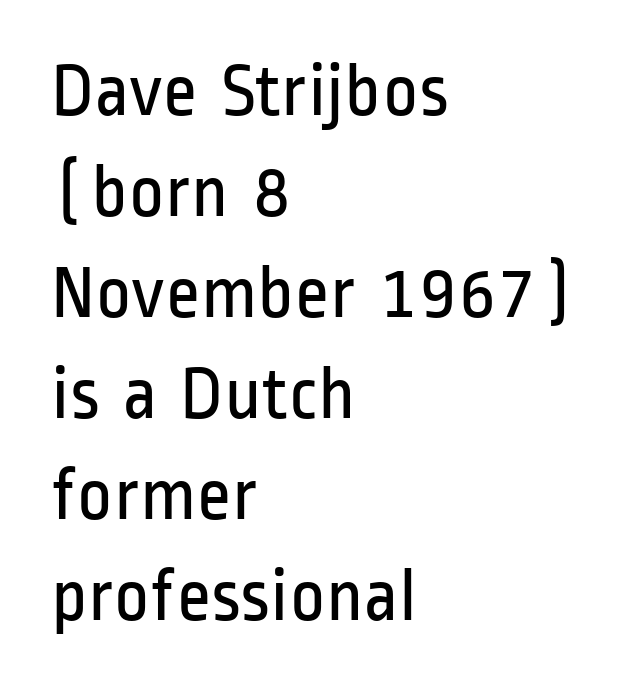
{"serif": "no", "italic": "no", "bold": "no", "weight": "regular", "width": "condensed", "stroke_contrast": "low", "x_height": "medium", "monospaced": "no", "underline": "no", "align": "left", "line_spacing": "normal", "line_spacing_ratio": 1.33, "letter_spacing": "normal", "letter_spacing_em": 0.0, "glyph_px": 76}
